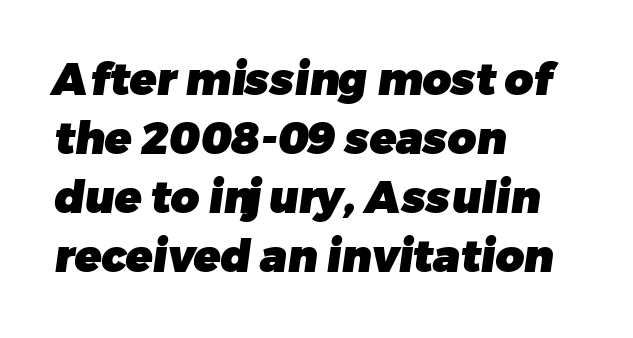
Compared with a centered layout, this one pins lines to the left instead. Compared with typical body copy, the letter spacing here is the same. Pretty heavy lettering here — definitely bold. You could not count columns in this text — the font is proportionally spaced.
